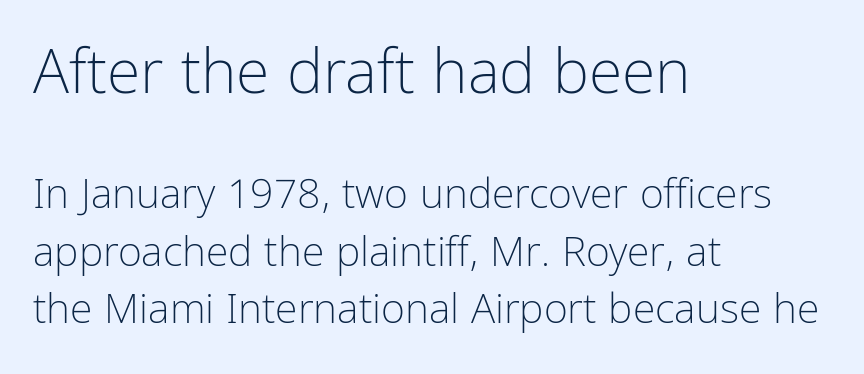
Q: Is the text bold? A: No.
Q: Is the text italic (slanted)? A: No, it is upright.
Q: Is the typeface a serif or a sans-serif typeface? A: Sans-serif.
Q: Is the text underlined? A: No.
Q: How is the paragraph aligned? A: Left-aligned.
Q: Is the spacing between letters normal or unusually wide? A: Normal.
Q: Is the spacing between lines tight, normal or loose? A: Normal.
Q: Which block of text is set in a larger size, the first (top) or the second (bottom)? A: The first (top) one.
Q: Width (condensed, normal, or wide)? A: Condensed.
Q: Stroke contrast? A: Low.
Q: x-height? A: Medium.
Q: Monospaced? A: No.
